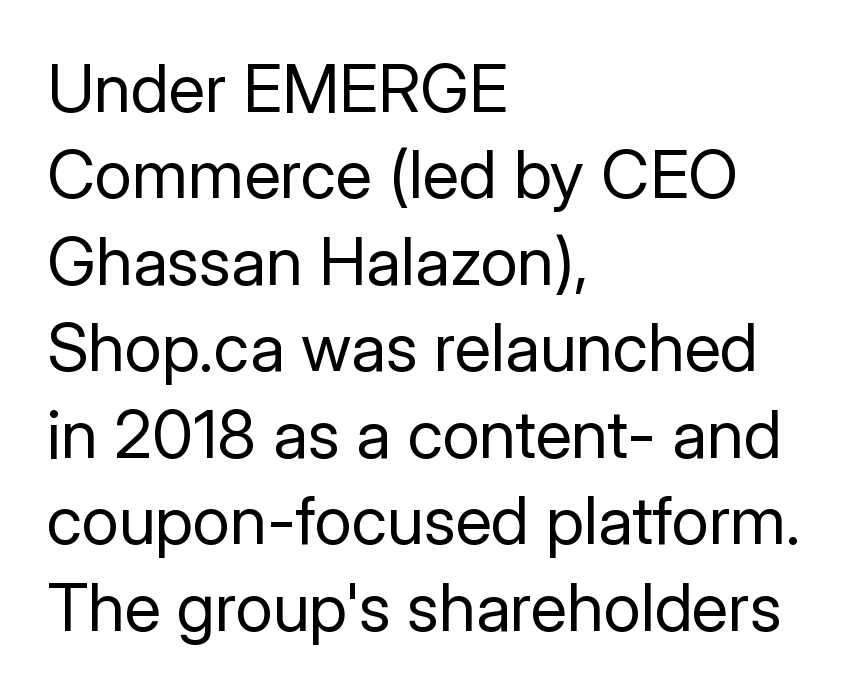
Regarding leading, the lines here are spaced in the standard way. Looks like regular typesetting: each glyph gets only the width it needs. I'd call this a sans setting — the letters go barefoot. The type sits square on the baseline with zero lean. In CSS terms this would be text-align: left.
